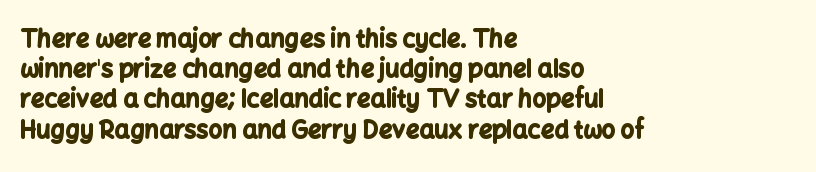
The ragged edge is on the right, which tells us the setting is flush left. The space beneath each line is pristine and unruled. This rendering leaves character spacing at its baseline value. The passage shown stacks its lines at a standard gap. Italic? Not at all — the glyphs are vertical. Emphasis by weight is at full strength: bold.
